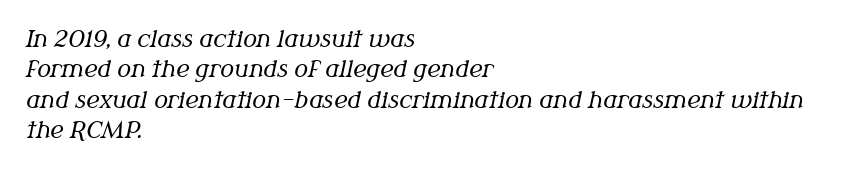
{"italic": "yes", "lean": "right", "slant_degrees": 12, "bold": "no", "underline": "no", "align": "left", "line_spacing": "normal", "line_spacing_ratio": 1.32, "letter_spacing": "normal", "letter_spacing_em": 0.0, "glyph_px": 23}
